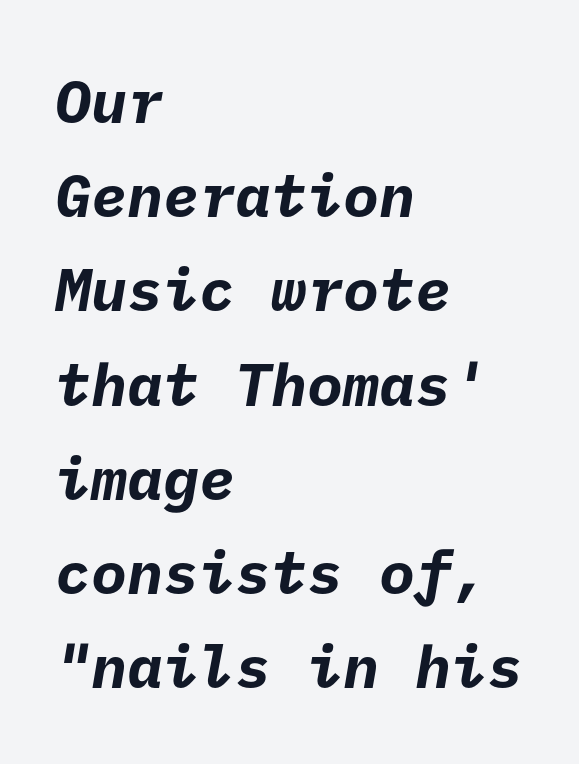
The image shows 60 px bold sans-serif type; set left-aligned, normal line spacing (1.57x), normal letter spacing, not underlined; low stroke contrast and a medium x-height.
